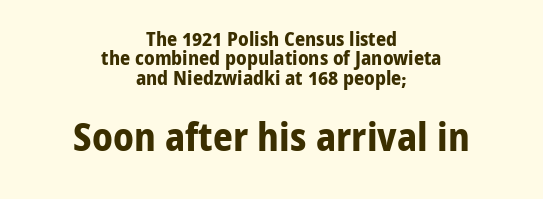
The lines in this sample share a center point and differ in where they start and stop. Look at the bottom of the vertical strokes: they stop flat, with no serifs. The letters in the lower block stand taller than those in the block above. Check under the words: just untouched page. Think of a printed novel: that variable character pitch is what you see here.
